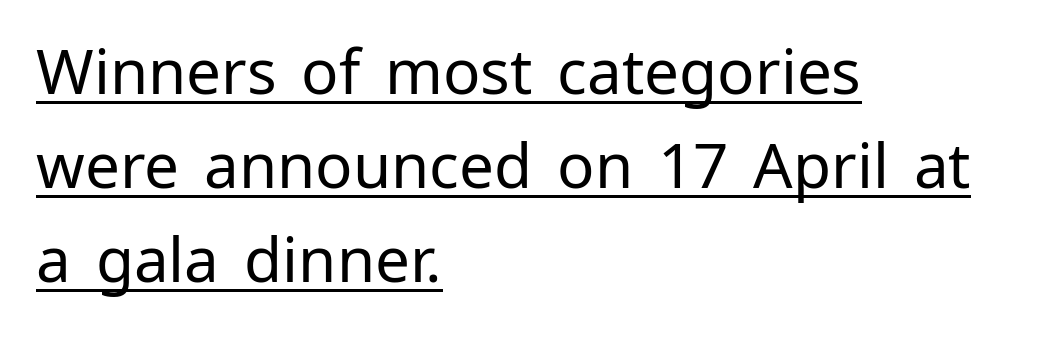
{"serif": "no", "italic": "no", "bold": "no", "weight": "regular", "width": "normal", "stroke_contrast": "low", "x_height": "medium", "monospaced": "no", "underline": "yes", "align": "left", "line_spacing": "normal", "line_spacing_ratio": 1.52, "letter_spacing": "normal", "letter_spacing_em": 0.0, "glyph_px": 62}
